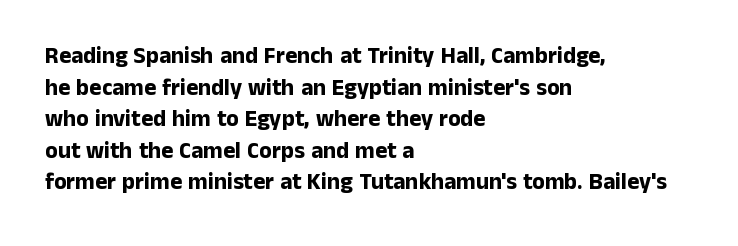
Q: Is the text bold? A: Yes.
Q: Is the text italic (slanted)? A: No, it is upright.
Q: Is the text underlined? A: No.
Q: How is the paragraph aligned? A: Left-aligned.
Q: Is the spacing between letters normal or unusually wide? A: Normal.
Q: Is the spacing between lines tight, normal or loose? A: Normal.
